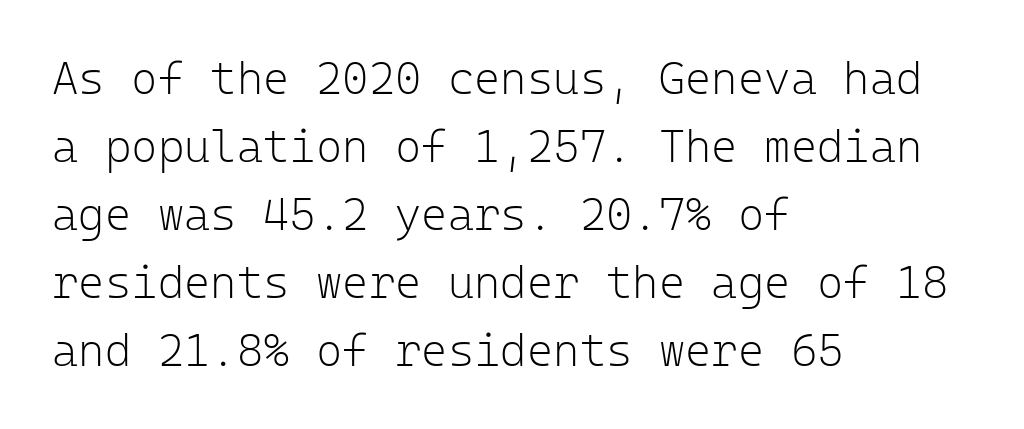
The image shows 45 px light sans-serif type, upright, monospaced; set left-aligned, normal line spacing (1.51x), normal letter spacing, not underlined; low stroke contrast and a medium x-height.
